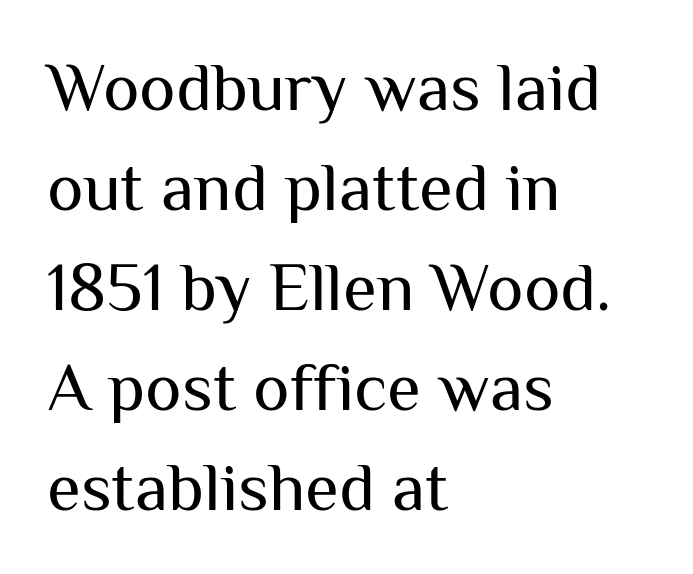
{"serif": "no", "italic": "no", "bold": "no", "weight": "regular", "width": "normal", "stroke_contrast": "medium", "x_height": "medium", "monospaced": "no", "underline": "no", "align": "left", "line_spacing": "normal", "line_spacing_ratio": 1.45, "letter_spacing": "normal", "letter_spacing_em": 0.0, "glyph_px": 69}
